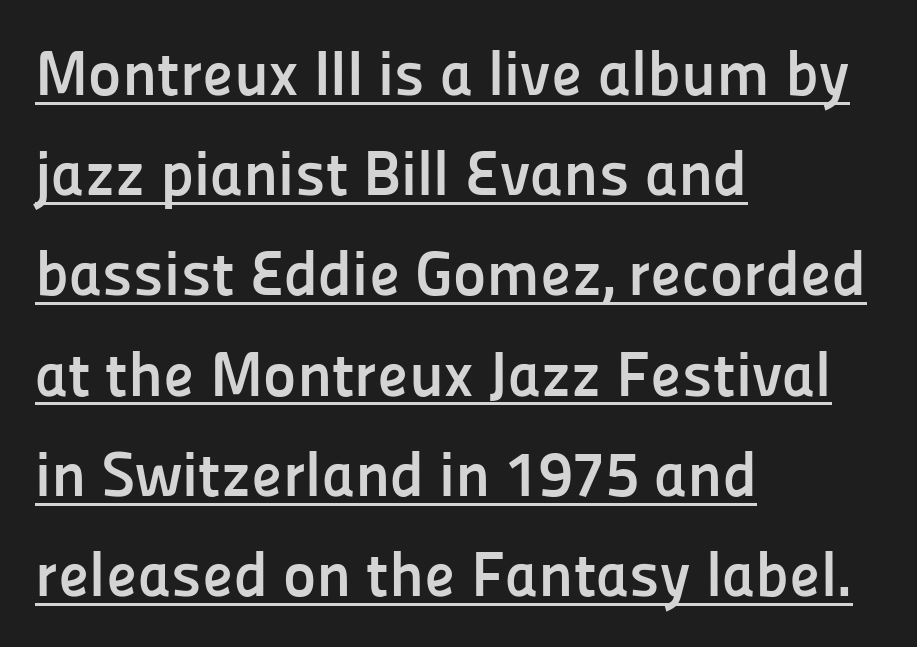
{"serif": "no", "italic": "no", "bold": "yes", "weight": "semibold", "width": "normal", "stroke_contrast": "low", "x_height": "medium", "monospaced": "no", "underline": "yes", "align": "left", "line_spacing": "normal", "line_spacing_ratio": 1.59, "letter_spacing": "normal", "letter_spacing_em": 0.0, "glyph_px": 63}
